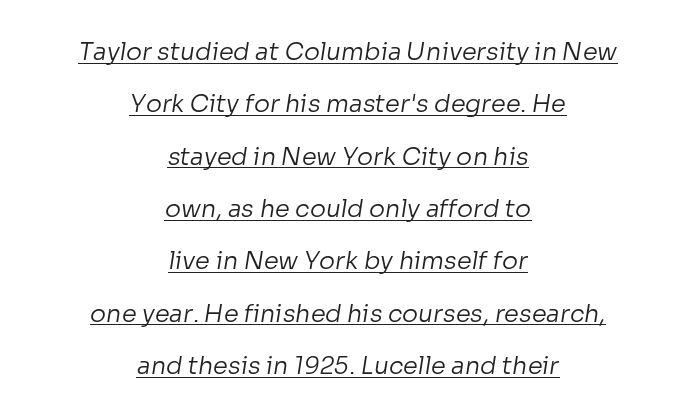
The image shows 24 px text type; set centered, loose line spacing (2.18x), normal letter spacing, underlined.
